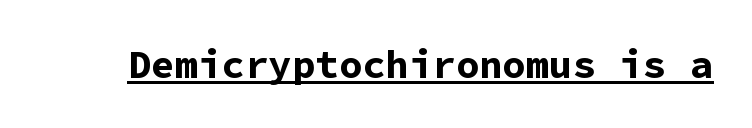
Short note: letters normally spaced. Summary of weight: heavy, a full bold. What kind of face is this? One without serifs — a sans. Every character here occupies the same horizontal width, giving the sample a typewriter-like rhythm.
